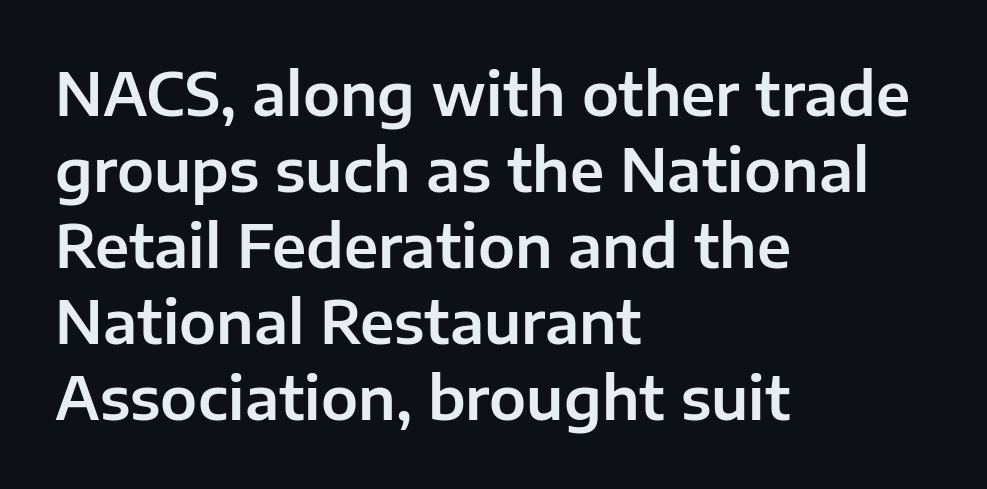
The image shows 59 px sans-serif type, upright; set left-aligned, normal line spacing (1.29x), normal letter spacing, not underlined; low stroke contrast and a medium x-height.
